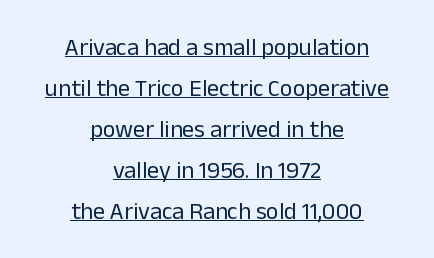
{"italic": "no", "bold": "no", "underline": "yes", "align": "center", "line_spacing_ratio": 1.71, "letter_spacing": "normal", "letter_spacing_em": 0.0, "glyph_px": 24}
